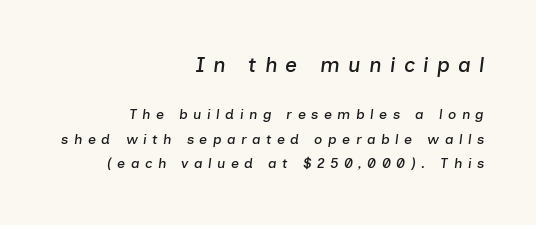
{"italic": "yes", "lean": "right", "slant_degrees": 7, "underline": "no", "align": "right", "line_spacing_ratio": 1.74, "letter_spacing": "wide", "letter_spacing_em": 0.39, "larger_block": "first", "size_ratio": 1.5, "glyph_px": 21}
